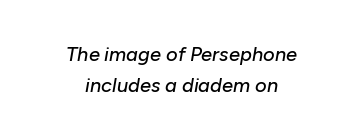
The image shows 20 px text type, italic (leaning right); set centered, normal line spacing (1.55x), normal letter spacing, not underlined.
